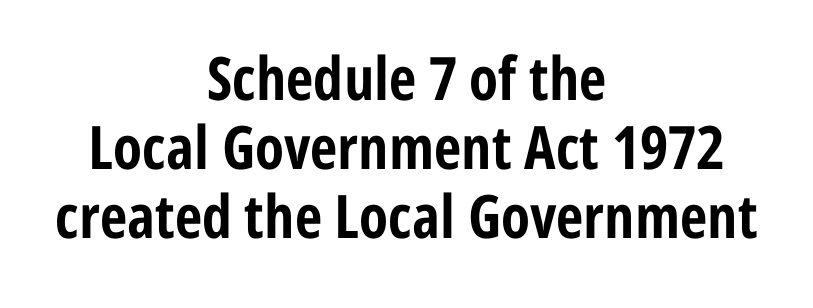
Q: Is the text bold? A: Yes.
Q: Is the text italic (slanted)? A: No, it is upright.
Q: Is the typeface a serif or a sans-serif typeface? A: Sans-serif.
Q: Is the text underlined? A: No.
Q: How is the paragraph aligned? A: Centered.
Q: Is the spacing between letters normal or unusually wide? A: Normal.
Q: Is the spacing between lines tight, normal or loose? A: Tight.
Q: Width (condensed, normal, or wide)? A: Condensed.
Q: Stroke contrast? A: Low.
Q: x-height? A: Medium.
Q: Monospaced? A: No.
